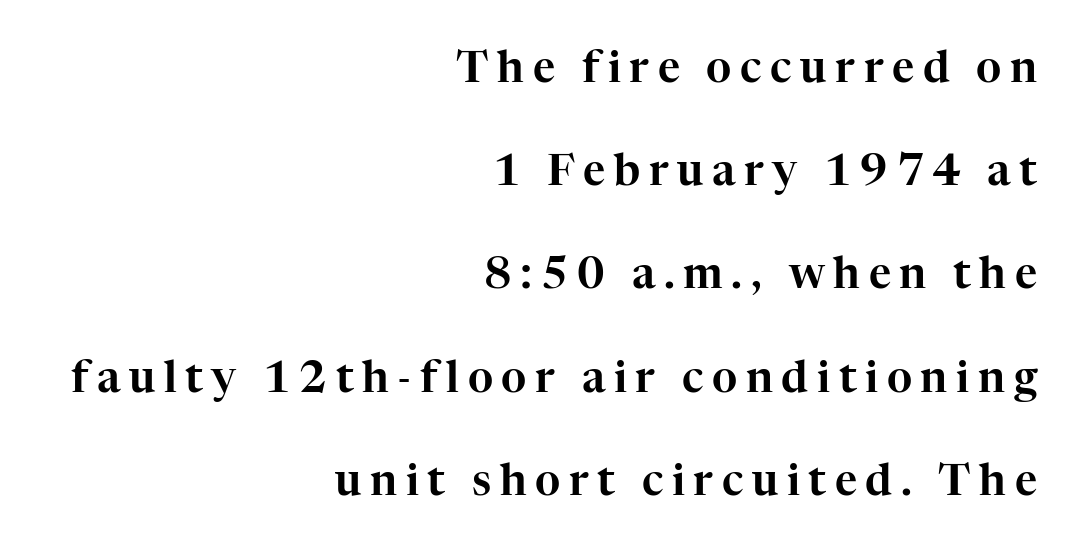
Designer's note — italics off, roman on. The area under the type is left untouched. Character widths vary here, with narrow letters taking less room than wide ones. Caption: multi-line text, flush right, ragged left. The block of text is sparse from top to bottom, with ample space between rows. Is this a sans? No — the strokes have serifs.
